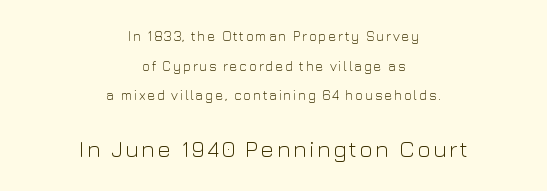
The image shows 23 px text type, upright; set centered, loose line spacing (2.12x), not underlined; the second (bottom) block is 1.64x larger.
